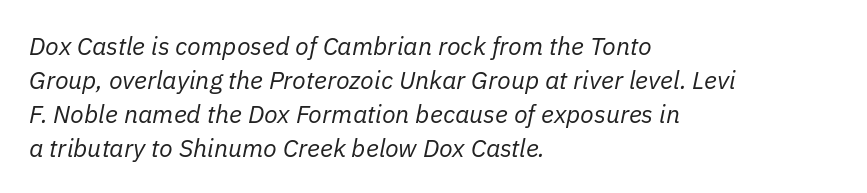
{"italic": "yes", "lean": "right", "slant_degrees": 11, "bold": "no", "underline": "no", "align": "left", "line_spacing": "normal", "line_spacing_ratio": 1.36, "letter_spacing": "normal", "letter_spacing_em": 0.0, "glyph_px": 25}
